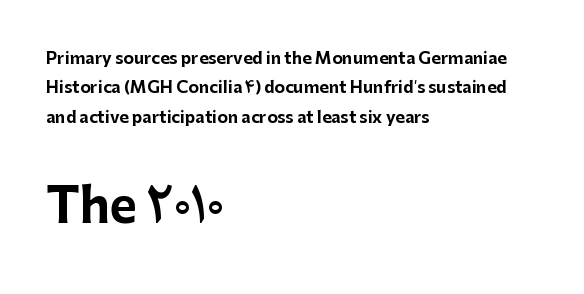
{"serif": "no", "italic": "no", "bold": "yes", "weight": "bold", "width": "normal", "stroke_contrast": "low", "x_height": "medium", "monospaced": "no", "underline": "no", "align": "left", "line_spacing_ratio": 1.84, "letter_spacing": "normal", "letter_spacing_em": 0.0, "larger_block": "second", "size_ratio": 2.94, "glyph_px": 47}
